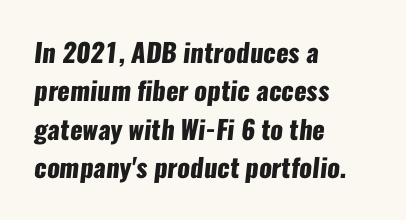
The image shows 26 px bold type; set left-aligned, normal line spacing (1.48x), normal letter spacing, not underlined.
